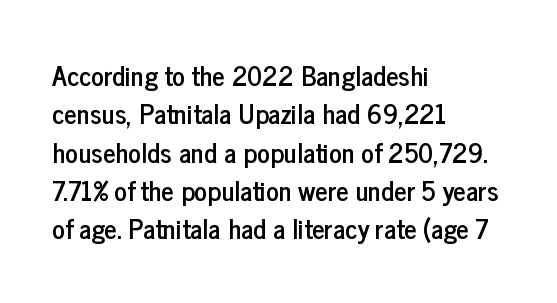
{"italic": "no", "underline": "no", "align": "left", "line_spacing": "normal", "line_spacing_ratio": 1.42, "letter_spacing": "normal", "letter_spacing_em": 0.0, "glyph_px": 27}
